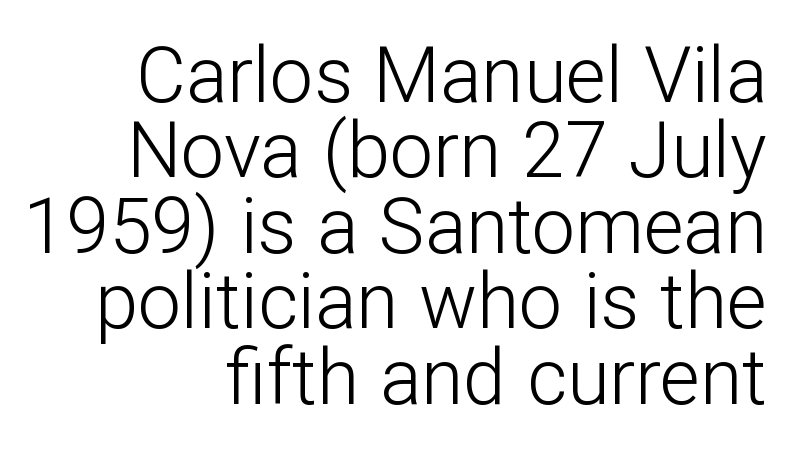
{"serif": "no", "italic": "no", "bold": "no", "weight": "light", "width": "normal", "stroke_contrast": "low", "x_height": "medium", "monospaced": "no", "underline": "no", "align": "right", "line_spacing": "tight", "line_spacing_ratio": 0.98, "letter_spacing": "normal", "letter_spacing_em": 0.0, "glyph_px": 77}
